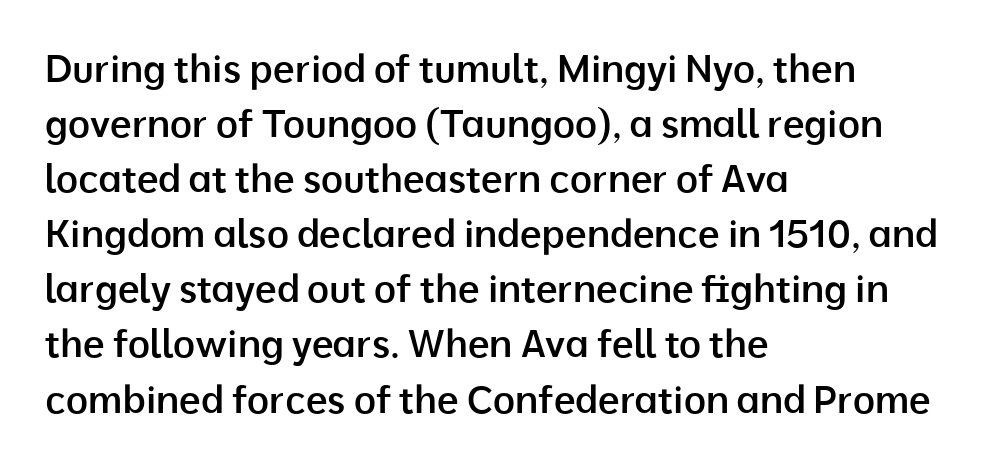
The image shows 38 px semibold sans-serif type, upright; set left-aligned, normal line spacing (1.45x), normal letter spacing, not underlined; low stroke contrast and a medium x-height.
